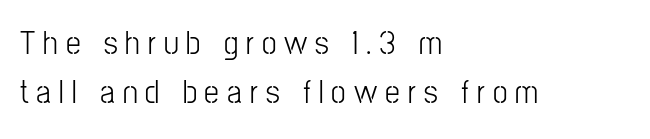
{"serif": "no", "italic": "no", "width": "condensed", "stroke_contrast": "low", "x_height": "medium", "monospaced": "no", "underline": "no", "align": "left", "line_spacing": "normal", "line_spacing_ratio": 1.47, "letter_spacing": "wide", "letter_spacing_em": 0.24, "glyph_px": 33}
